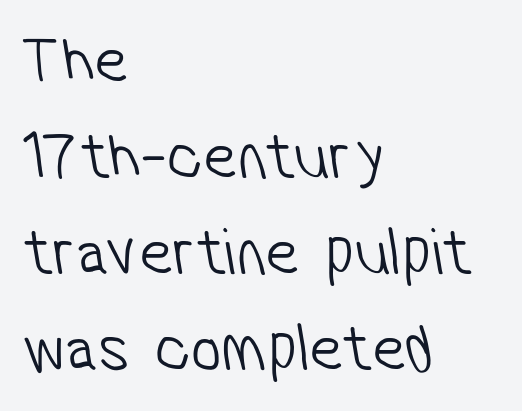
The passage shown is typeset with a sans-serif family. The face used here is rendered with its standard letterfit. Stems and bowls with no extra thickness — not bold. Spacing verdict: proportional, widths tailored to each character.
